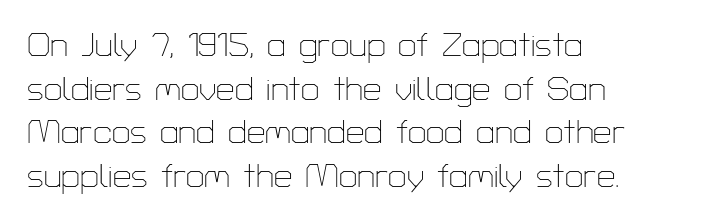
Q: Is the text bold? A: No.
Q: Is the text italic (slanted)? A: No, it is upright.
Q: Is the typeface a serif or a sans-serif typeface? A: Sans-serif.
Q: Is the text underlined? A: No.
Q: How is the paragraph aligned? A: Left-aligned.
Q: Is the spacing between letters normal or unusually wide? A: Normal.
Q: Is the spacing between lines tight, normal or loose? A: Normal.
Q: Width (condensed, normal, or wide)? A: Normal.
Q: Stroke contrast? A: Low.
Q: x-height? A: Medium.
Q: Monospaced? A: No.
